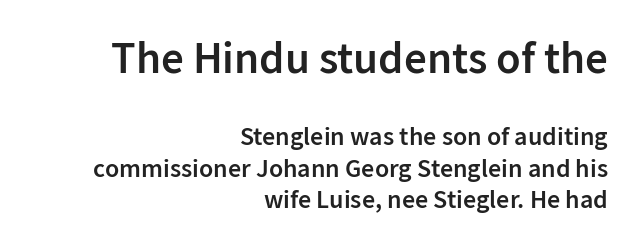
Q: Is the text bold? A: Semi-bold.
Q: Is the text italic (slanted)? A: No, it is upright.
Q: Is the typeface a serif or a sans-serif typeface? A: Sans-serif.
Q: Is the text underlined? A: No.
Q: How is the paragraph aligned? A: Right-aligned.
Q: Is the spacing between letters normal or unusually wide? A: Normal.
Q: Which block of text is set in a larger size, the first (top) or the second (bottom)? A: The first (top) one.
Q: Width (condensed, normal, or wide)? A: Normal.
Q: Stroke contrast? A: Low.
Q: x-height? A: Medium.
Q: Monospaced? A: No.
